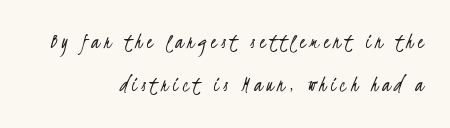
Letters rest on an invisible, unmarked baseline. The cut favours lightness, reaching ordinary text weight at its darkest. Each line ends at the same right margin while the left side varies.
